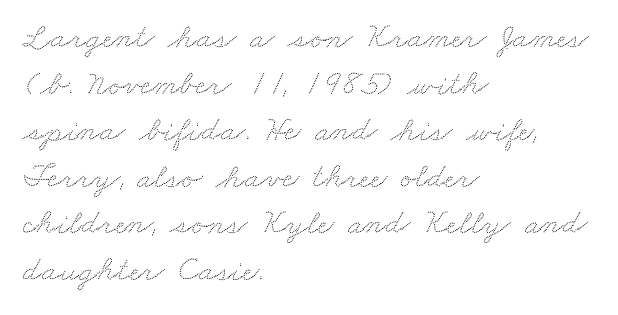
The image shows 35 px wide type; set left-aligned, normal line spacing (1.33x), normal letter spacing, not underlined; low stroke contrast and a small x-height.
